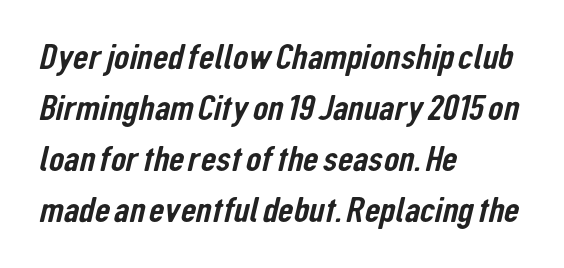
The image shows 38 px condensed sans-serif type; set left-aligned, normal line spacing (1.34x), normal letter spacing, not underlined; low stroke contrast and a medium x-height.
